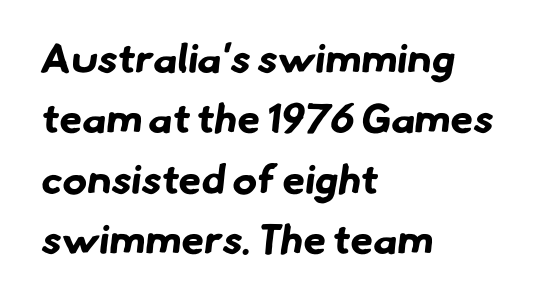
The image shows 41 px bold sans-serif type; set left-aligned, normal line spacing (1.47x), normal letter spacing, not underlined; low stroke contrast and a small x-height.
